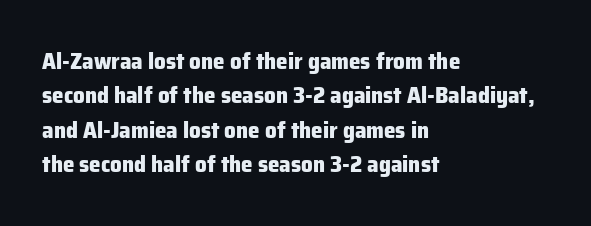
Is the letter spacing exaggerated? No — it looks like the ordinary default. Reading down the block, your eye returns to a fixed left position each line. Heavy-handed strokes throughout: this text is bold. Just letters on the line, the space beneath them empty. Baseline-to-baseline distance is the conventional proportion of letter height. A roman cut, with each character standing at attention.
